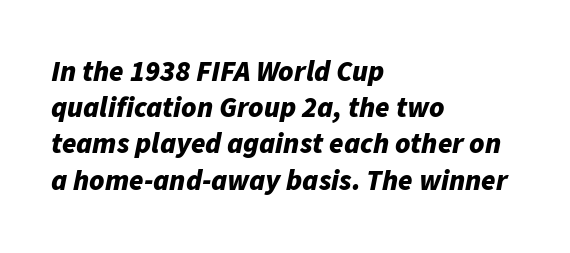
{"italic": "yes", "lean": "right", "slant_degrees": 11, "bold": "yes", "weight": "bold", "width": "normal", "stroke_contrast": "low", "x_height": "medium", "monospaced": "no", "underline": "no", "align": "left", "line_spacing": "normal", "line_spacing_ratio": 1.25, "letter_spacing": "normal", "letter_spacing_em": 0.0, "glyph_px": 29}
